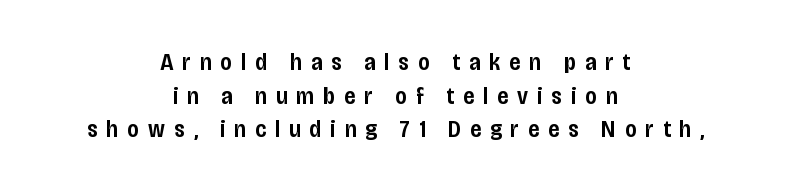
In terms of posture, this sample is upright. Semibold letterforms, between regular and bold. A typesetter would call this leading conventional body-copy spacing. Substantial extra tracking has been applied to these lines. Letters rest on an invisible, unmarked baseline. Teacher's note: observe the equal gaps on both sides — that is centered alignment.
